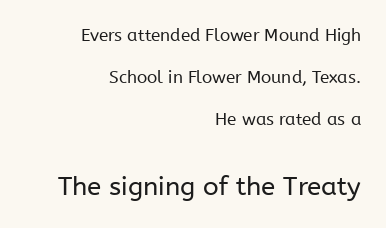
A flush-right, rag-left setting is used for this passage. The letters stand upright; this is a roman face. Weight: not bold — regular or lighter. The rendering keeps characters at their native spacing. Line spacing here is loose. These two chunks differ in scale, with the bottom chunk taking the larger measure.
